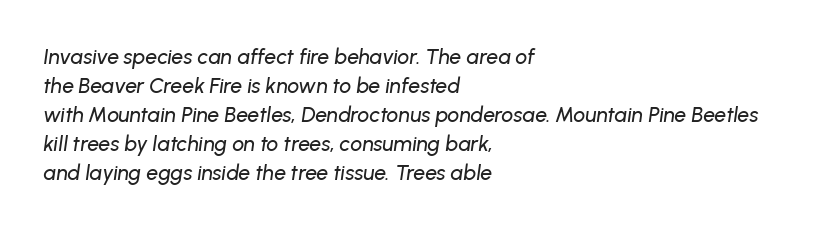
{"italic": "yes", "lean": "right", "slant_degrees": 8, "underline": "no", "align": "left", "line_spacing": "normal", "line_spacing_ratio": 1.38, "letter_spacing": "normal", "letter_spacing_em": 0.0, "glyph_px": 21}
